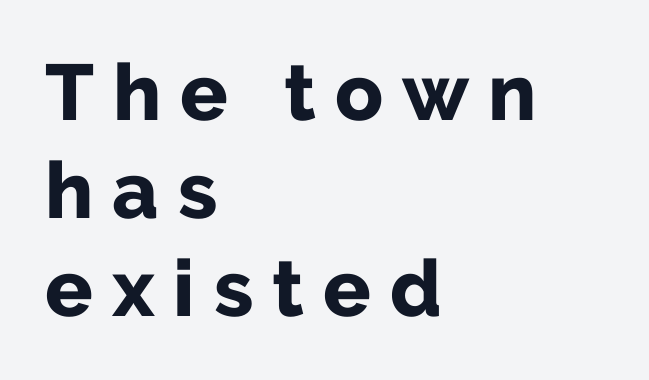
{"serif": "no", "italic": "no", "bold": "yes", "weight": "bold", "width": "normal", "stroke_contrast": "low", "x_height": "medium", "monospaced": "no", "underline": "no", "align": "left", "line_spacing_ratio": 1.24, "letter_spacing": "wide", "letter_spacing_em": 0.24, "glyph_px": 79}
